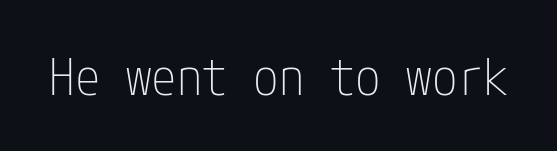
{"serif": "no", "italic": "no", "bold": "no", "weight": "thin", "width": "condensed", "stroke_contrast": "low", "x_height": "medium", "underline": "no", "letter_spacing": "normal", "letter_spacing_em": 0.0, "glyph_px": 51}
